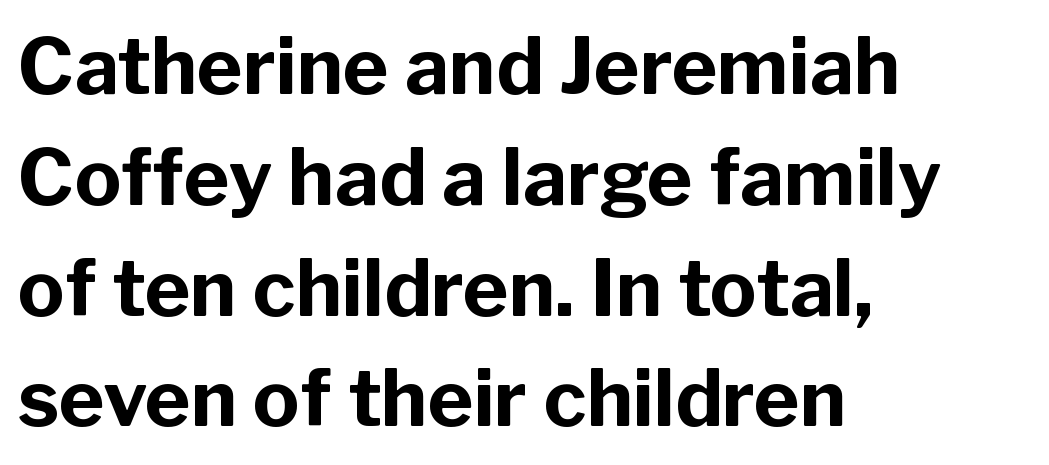
{"serif": "no", "italic": "no", "bold": "yes", "weight": "bold", "width": "normal", "stroke_contrast": "low", "x_height": "medium", "monospaced": "no", "underline": "no", "align": "left", "line_spacing": "normal", "line_spacing_ratio": 1.42, "letter_spacing": "normal", "letter_spacing_em": 0.0, "glyph_px": 78}
